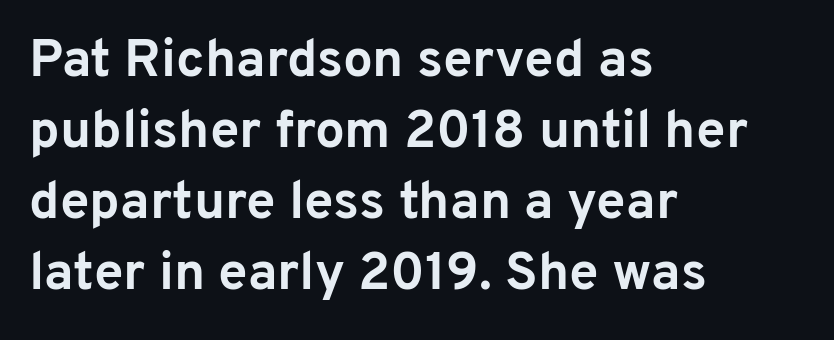
{"serif": "no", "italic": "no", "bold": "yes", "weight": "bold", "width": "normal", "stroke_contrast": "low", "x_height": "medium", "monospaced": "no", "underline": "no", "align": "left", "line_spacing": "normal", "line_spacing_ratio": 1.34, "letter_spacing": "normal", "letter_spacing_em": 0.0, "glyph_px": 53}
